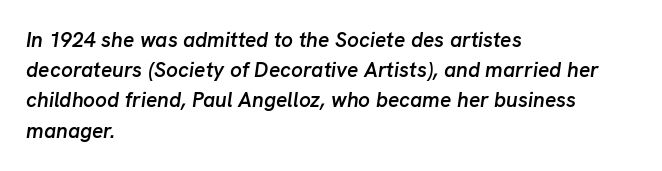
The image shows 21 px text type, italic (leaning right); set left-aligned, normal line spacing (1.44x), normal letter spacing, not underlined.
